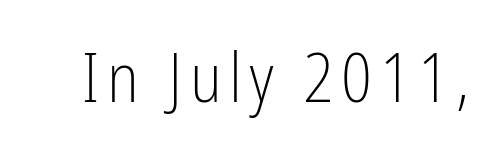
Ascenders rise straight up at ninety degrees. The rendering uses natural spacing where letterforms have individual widths. The words here are not underlined. To sum up the face: it is a sans, with no serifs. Weight class: somewhere from thin through regular.
